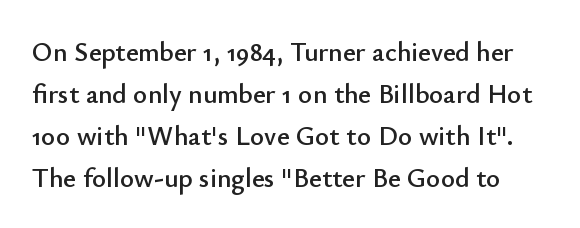
Q: Is the text italic (slanted)? A: No, it is upright.
Q: Is the text underlined? A: No.
Q: Is the spacing between letters normal or unusually wide? A: Normal.
Q: Is the spacing between lines tight, normal or loose? A: Normal.
